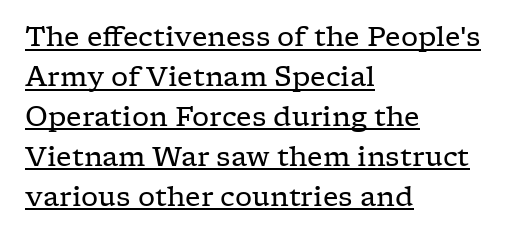
Q: Is the text bold? A: No.
Q: Is the text italic (slanted)? A: No, it is upright.
Q: Is the text underlined? A: Yes.
Q: How is the paragraph aligned? A: Left-aligned.
Q: Is the spacing between letters normal or unusually wide? A: Normal.
Q: Is the spacing between lines tight, normal or loose? A: Normal.
